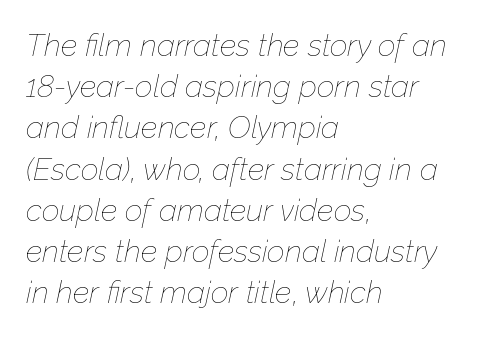
{"italic": "yes", "lean": "right", "slant_degrees": 12, "bold": "no", "weight": "thin", "width": "normal", "stroke_contrast": "low", "x_height": "medium", "monospaced": "no", "underline": "no", "align": "left", "line_spacing": "normal", "line_spacing_ratio": 1.33, "letter_spacing": "normal", "letter_spacing_em": 0.0, "glyph_px": 31}
